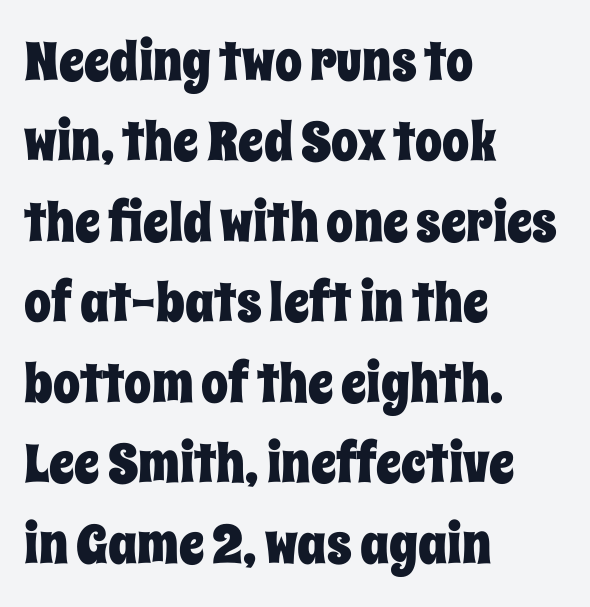
The image shows 54 px condensed type, upright; set left-aligned, normal line spacing (1.49x), normal letter spacing, not underlined; low stroke contrast and a large x-height.
